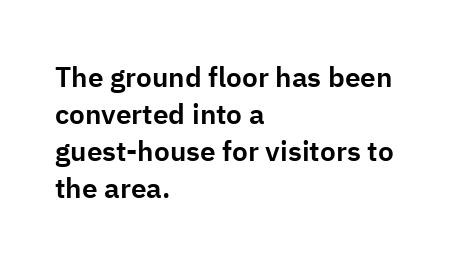
{"serif": "no", "italic": "no", "width": "normal", "stroke_contrast": "low", "x_height": "medium", "monospaced": "no", "underline": "no", "align": "left", "line_spacing": "normal", "line_spacing_ratio": 1.32, "letter_spacing": "normal", "letter_spacing_em": 0.0, "glyph_px": 28}
